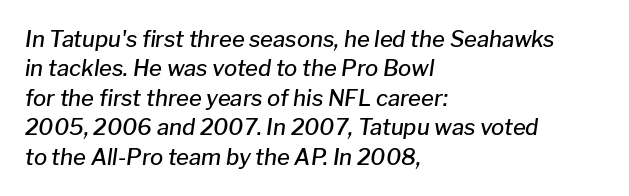
{"italic": "yes", "lean": "right", "slant_degrees": 8, "bold": "semi", "underline": "no", "align": "left", "line_spacing": "normal", "line_spacing_ratio": 1.34, "letter_spacing": "normal", "letter_spacing_em": 0.0, "glyph_px": 22}
